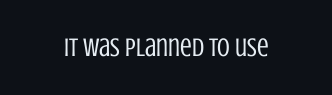
The image shows 26 px text type, upright; set normal letter spacing, not underlined.
